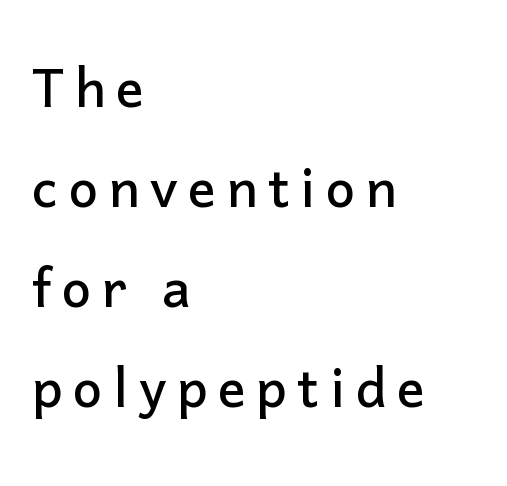
Q: Is the text italic (slanted)? A: No, it is upright.
Q: Is the typeface a serif or a sans-serif typeface? A: Sans-serif.
Q: Is the text underlined? A: No.
Q: How is the paragraph aligned? A: Left-aligned.
Q: Is the spacing between lines tight, normal or loose? A: Normal.
Q: Width (condensed, normal, or wide)? A: Normal.
Q: Stroke contrast? A: Low.
Q: x-height? A: Medium.
Q: Monospaced? A: No.
